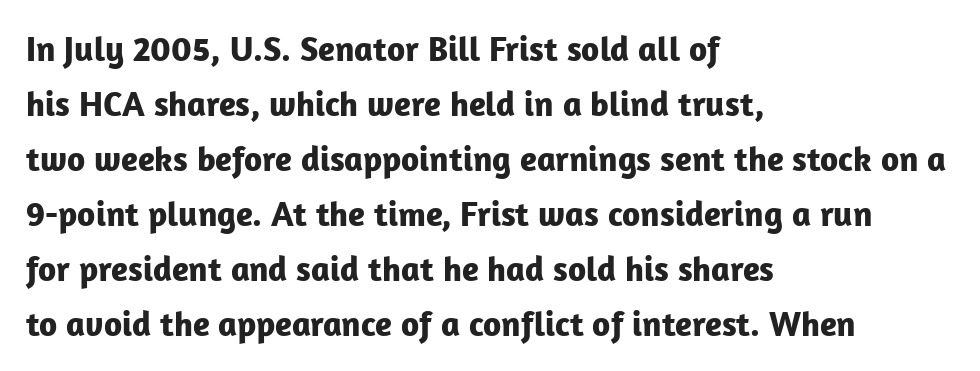
Q: Is the text bold? A: Yes.
Q: Is the text italic (slanted)? A: No, it is upright.
Q: Is the typeface a serif or a sans-serif typeface? A: Sans-serif.
Q: Is the text underlined? A: No.
Q: How is the paragraph aligned? A: Left-aligned.
Q: Is the spacing between letters normal or unusually wide? A: Normal.
Q: Is the spacing between lines tight, normal or loose? A: Normal.
Q: Width (condensed, normal, or wide)? A: Normal.
Q: Stroke contrast? A: Low.
Q: x-height? A: Medium.
Q: Monospaced? A: No.
